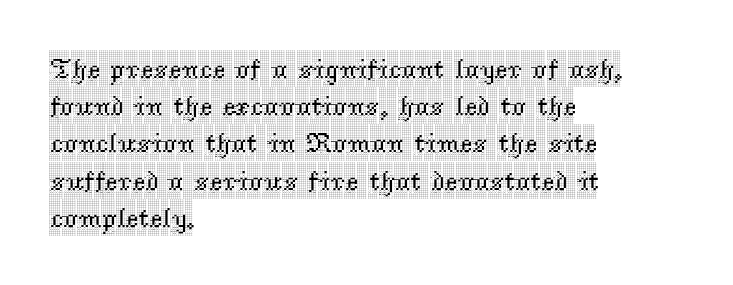
The image shows 28 px condensed serif type, upright; set left-aligned, normal line spacing (1.33x), normal letter spacing, not underlined; a large x-height.
